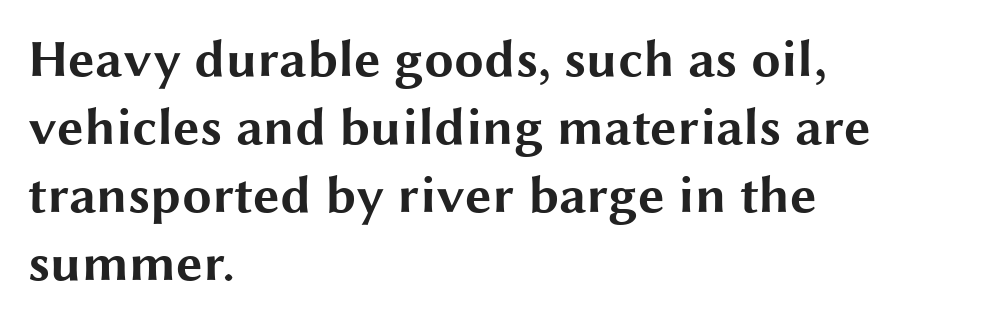
The image shows 53 px bold, wide sans-serif type, upright; set left-aligned, normal line spacing (1.28x), normal letter spacing, not underlined; medium stroke contrast and a medium x-height.
